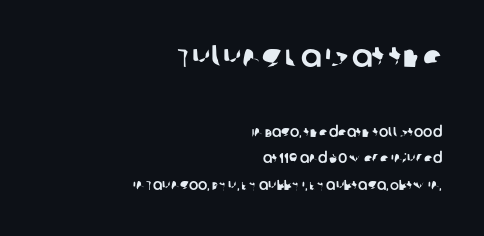
The image shows 31 px sans-serif type; set right-aligned, loose line spacing (1.9x), normal letter spacing, not underlined; the first (top) block is 2.21x larger; low stroke contrast and a large x-height.
